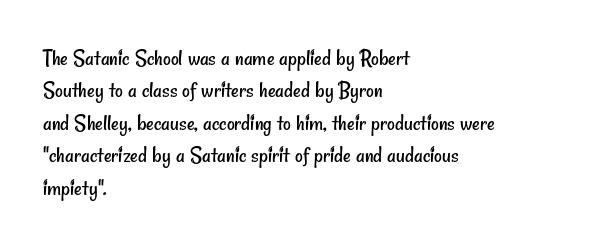
{"bold": "no", "underline": "no", "align": "left", "line_spacing": "normal", "line_spacing_ratio": 1.35, "letter_spacing": "normal", "letter_spacing_em": 0.0, "glyph_px": 24}
